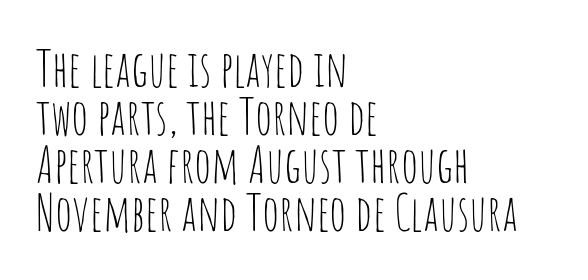
In terms of letterspacing, this is plain default setting. Note the varied advance widths — an 'i' is clearly narrower than an 'm'. Grotesque or geometric, the face here clearly has no serifs. Clear beneath every line of the passage. The leading is snug, giving the passage a crowded texture.
